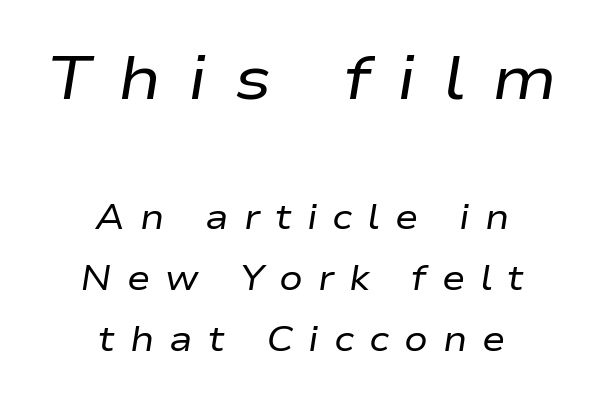
Q: Is the text bold? A: No.
Q: Is the text italic (slanted)? A: Yes, it leans right by about 9 degrees.
Q: Is the text underlined? A: No.
Q: How is the paragraph aligned? A: Centered.
Q: Is the spacing between letters normal or unusually wide? A: Unusually wide.
Q: Which block of text is set in a larger size, the first (top) or the second (bottom)? A: The first (top) one.
Q: Width (condensed, normal, or wide)? A: Wide.
Q: Stroke contrast? A: Low.
Q: x-height? A: Medium.
Q: Monospaced? A: No.
